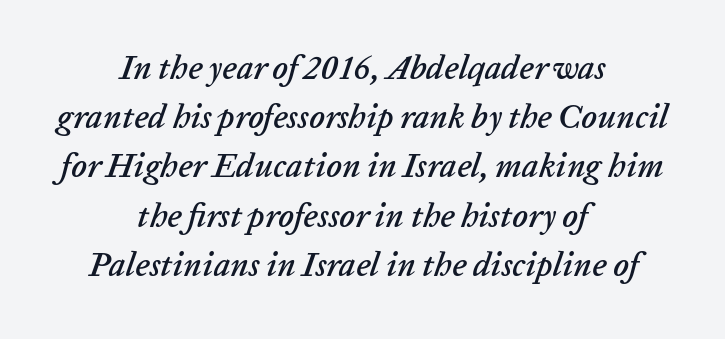
Type without underlining. The passage shown stacks its lines at a standard gap. Note the varied advance widths — an 'i' is clearly narrower than an 'm'. The typesetter chose a symmetrical, centered arrangement here.
